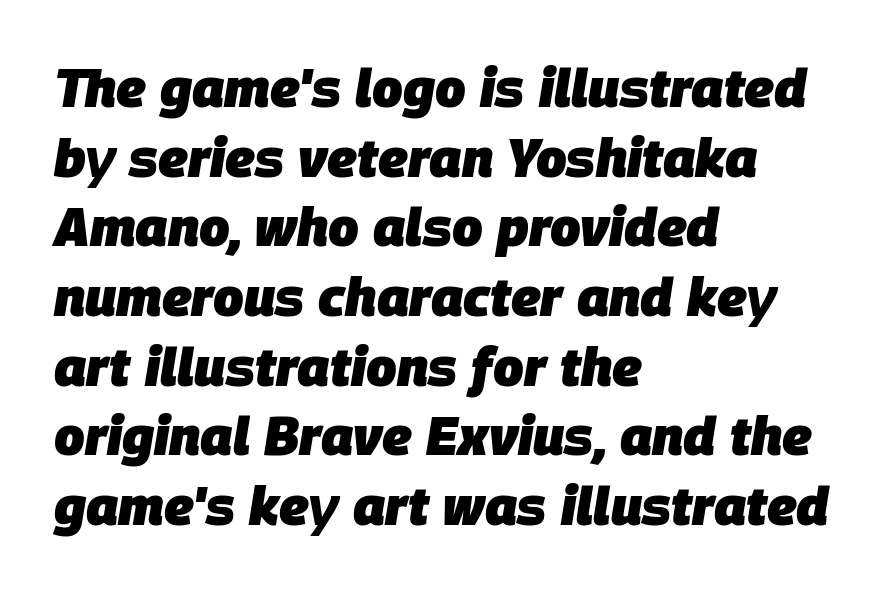
{"italic": "yes", "lean": "right", "slant_degrees": 9, "bold": "yes", "weight": "heavy", "width": "normal", "stroke_contrast": "low", "x_height": "large", "monospaced": "no", "underline": "no", "align": "left", "line_spacing": "normal", "line_spacing_ratio": 1.29, "letter_spacing": "normal", "letter_spacing_em": 0.0, "glyph_px": 54}
